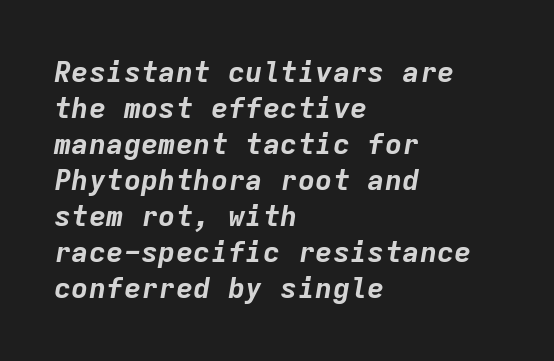
{"italic": "yes", "lean": "right", "slant_degrees": 9, "bold": "yes", "weight": "bold", "width": "normal", "stroke_contrast": "low", "x_height": "medium", "monospaced": "yes", "underline": "no", "align": "left", "line_spacing_ratio": 1.24, "letter_spacing": "normal", "letter_spacing_em": 0.0, "glyph_px": 29}
